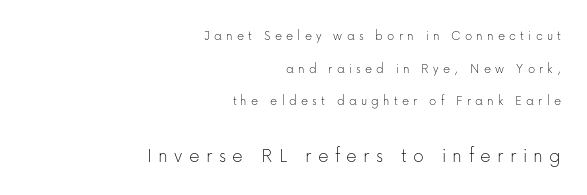
{"italic": "no", "bold": "no", "underline": "no", "align": "right", "line_spacing": "loose", "line_spacing_ratio": 2.33, "letter_spacing": "wide", "letter_spacing_em": 0.3, "larger_block": "second", "size_ratio": 1.5, "glyph_px": 21}
